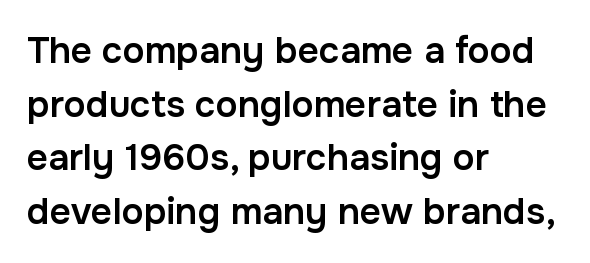
Grotesque or geometric, the face here clearly has no serifs. Tall strokes in this sample are plumb rather than angled. The passage shown is typed in a proportional face where columns would drift. Compared with a centered layout, this one pins lines to the left instead. These words are printed semibold, heavier than regular yet not bold. If you measured baseline to baseline, you'd find a middling distance.
